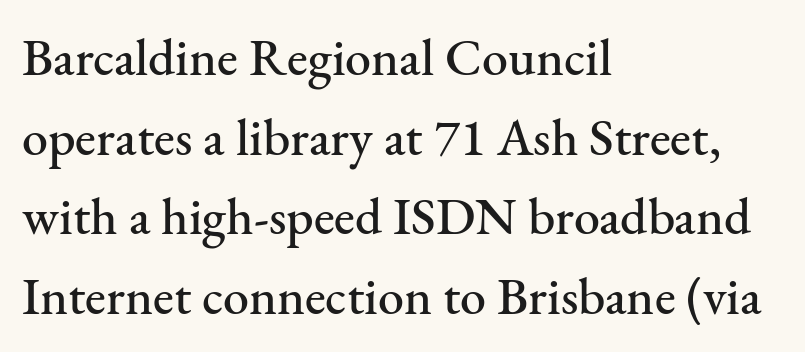
Q: Is the text italic (slanted)? A: No, it is upright.
Q: Is the typeface a serif or a sans-serif typeface? A: Serif.
Q: Is the text underlined? A: No.
Q: How is the paragraph aligned? A: Left-aligned.
Q: Is the spacing between letters normal or unusually wide? A: Normal.
Q: Is the spacing between lines tight, normal or loose? A: Normal.
Q: Width (condensed, normal, or wide)? A: Normal.
Q: Stroke contrast? A: Medium.
Q: x-height? A: Small.
Q: Monospaced? A: No.
